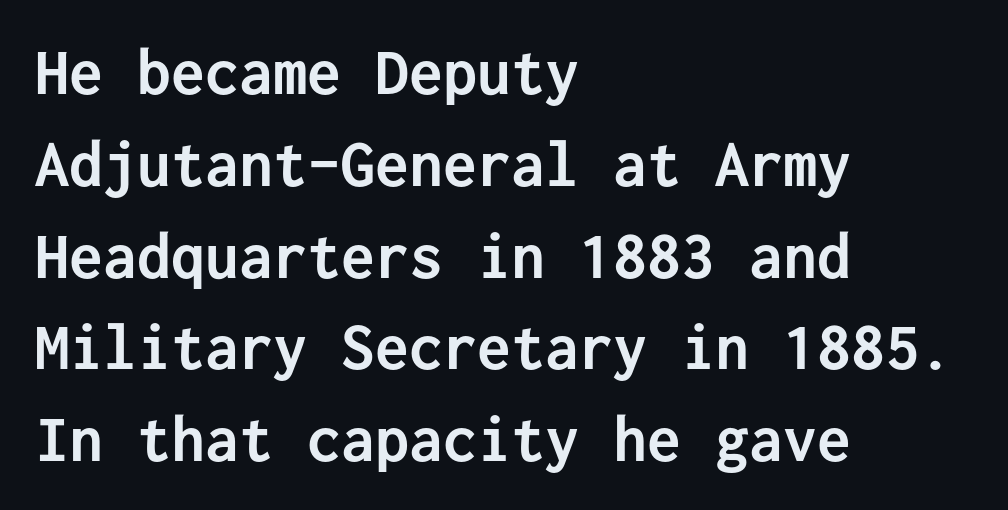
Words appear dense and cohesive because spacing is normal. Upright lettering throughout. The letters march in equal steps, a hallmark of fixed-pitch type. All the whitespace from short lines collects on the right. Weight check: bold — yes, fully. The space directly below the letters is spotless.
